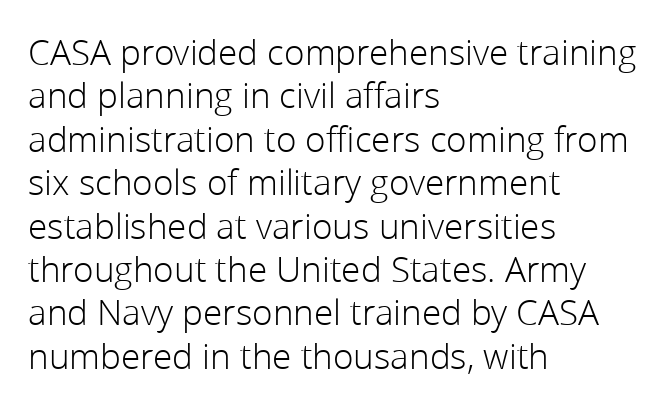
{"serif": "no", "italic": "no", "bold": "no", "weight": "light", "width": "normal", "stroke_contrast": "low", "x_height": "medium", "monospaced": "no", "underline": "no", "align": "left", "line_spacing_ratio": 1.24, "letter_spacing": "normal", "letter_spacing_em": 0.0, "glyph_px": 35}
